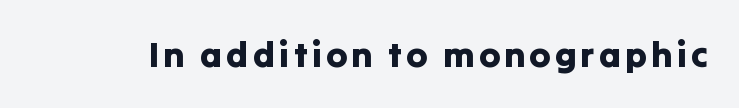
The image shows 36 px sans-serif type, upright; set not underlined; low stroke contrast and a medium x-height.
